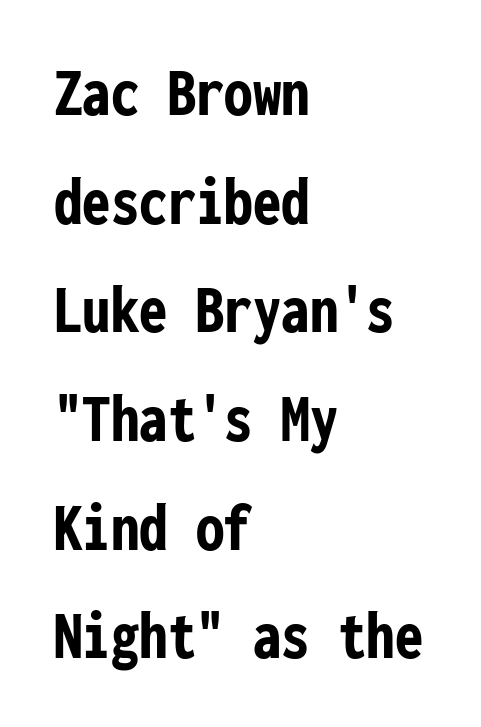
Q: Is the text bold? A: Yes.
Q: Is the text italic (slanted)? A: No, it is upright.
Q: Is the typeface a serif or a sans-serif typeface? A: Sans-serif.
Q: Is the text underlined? A: No.
Q: How is the paragraph aligned? A: Left-aligned.
Q: Is the spacing between letters normal or unusually wide? A: Normal.
Q: Is the spacing between lines tight, normal or loose? A: Normal.
Q: Width (condensed, normal, or wide)? A: Condensed.
Q: Stroke contrast? A: Low.
Q: x-height? A: Medium.
Q: Monospaced? A: Yes.
